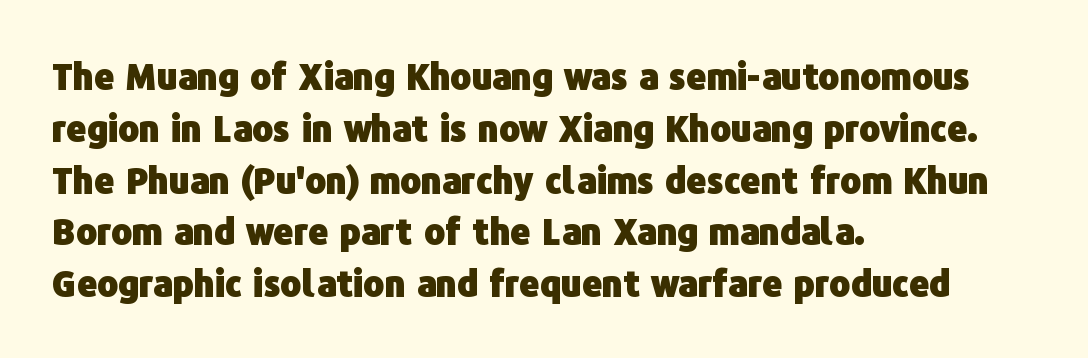
The image shows 35 px heavy sans-serif type, upright; set left-aligned, normal line spacing (1.48x), normal letter spacing, not underlined; low stroke contrast and a medium x-height.
